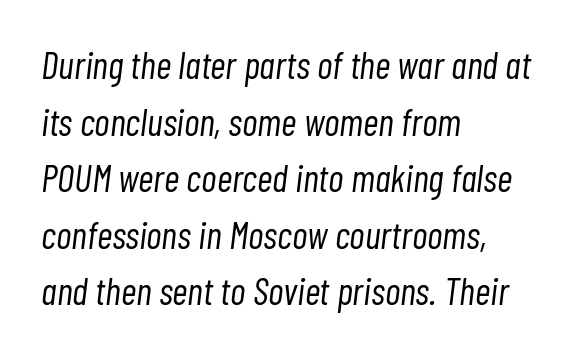
The strip under each line holds only bare page. Notice how descenders clear the ascenders below comfortably — that's standard leading. Each letter keeps its own natural width here, so spacing adapts to shape. Nobody touched the tracking dial on this one. The rag falls on the right side of this text block.
